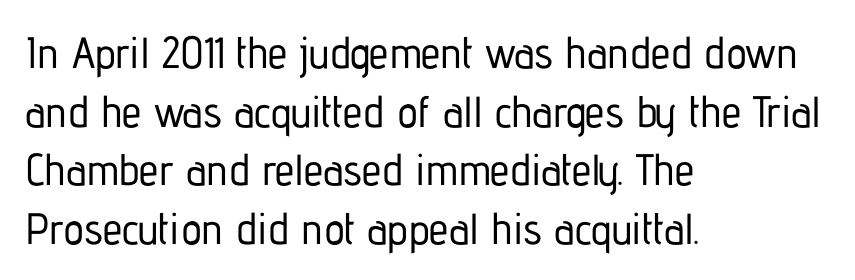
The image shows 44 px condensed sans-serif type, upright; set left-aligned, normal line spacing (1.33x), normal letter spacing, not underlined; low stroke contrast and a medium x-height.
